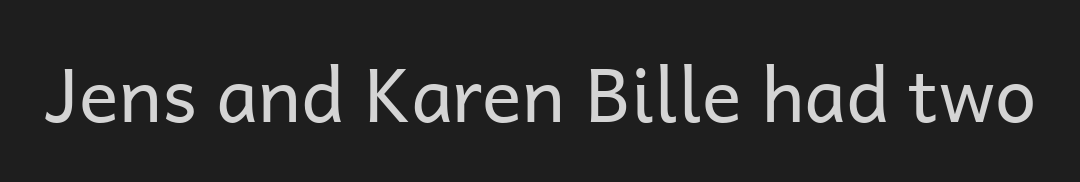
The image shows 74 px regular-weight sans-serif type, upright; set normal letter spacing, not underlined; low stroke contrast and a medium x-height.
